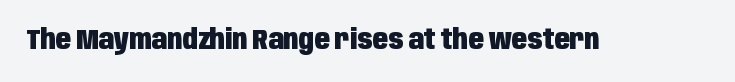
{"serif": "no", "italic": "no", "bold": "yes", "weight": "heavy", "width": "condensed", "stroke_contrast": "low", "x_height": "large", "monospaced": "no", "underline": "no", "letter_spacing": "normal", "letter_spacing_em": 0.0, "glyph_px": 28}
